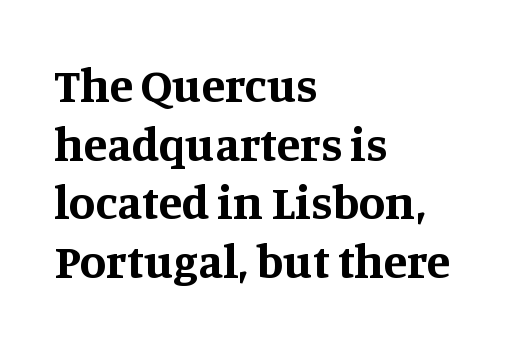
A typesetter would call this proportional, since set widths differ per character. Compared with typical body copy, the letter spacing here is the same. As a designer I'd log this as weight 700, bold. In terms of posture, this sample is upright. The foot of each line stays bare and open. This sample is left-justified, so line endings fall wherever the words run out.
